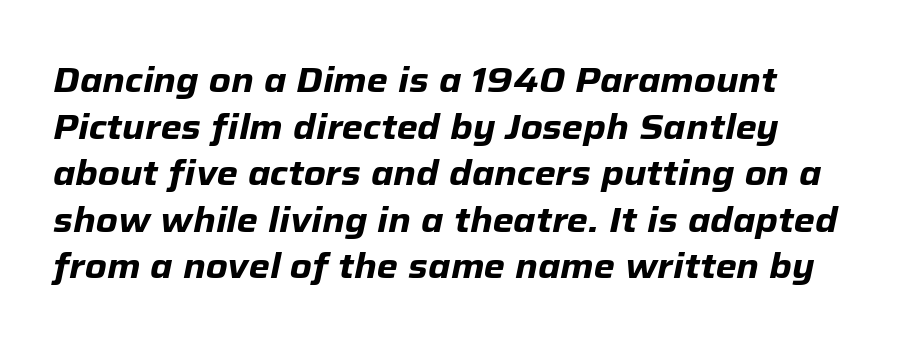
{"italic": "yes", "lean": "right", "slant_degrees": 12, "bold": "yes", "weight": "heavy", "width": "normal", "stroke_contrast": "low", "x_height": "medium", "monospaced": "no", "underline": "no", "align": "left", "line_spacing": "normal", "line_spacing_ratio": 1.37, "letter_spacing": "normal", "letter_spacing_em": 0.0, "glyph_px": 34}
